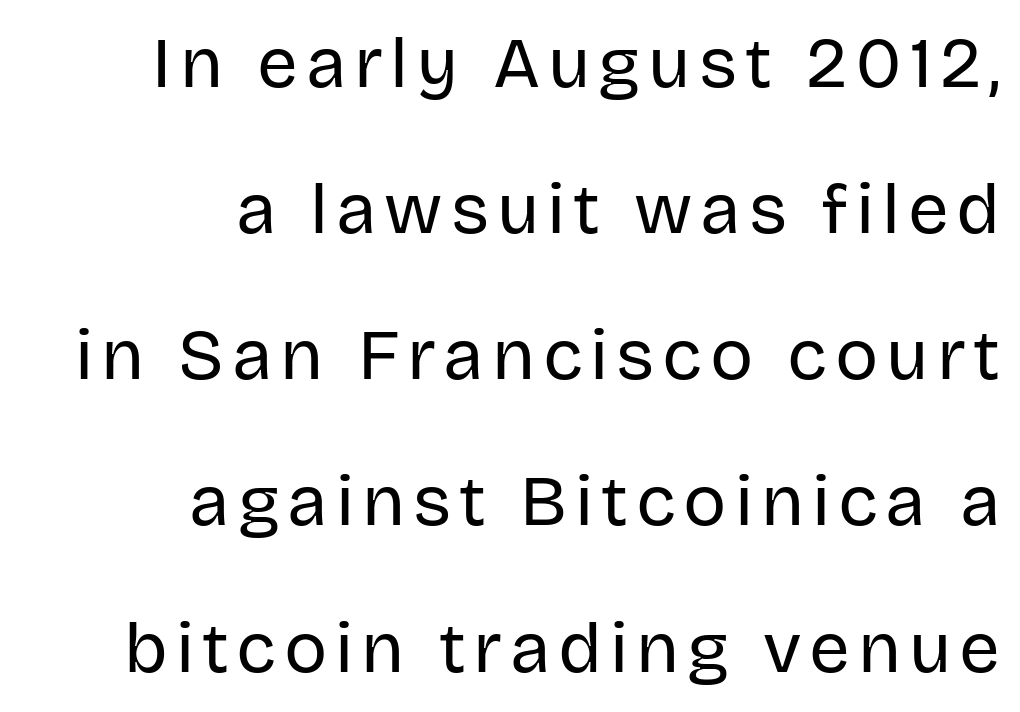
Q: Is the text bold? A: No.
Q: Is the text italic (slanted)? A: No, it is upright.
Q: Is the typeface a serif or a sans-serif typeface? A: Sans-serif.
Q: Is the text underlined? A: No.
Q: How is the paragraph aligned? A: Right-aligned.
Q: Is the spacing between lines tight, normal or loose? A: Loose.
Q: Width (condensed, normal, or wide)? A: Normal.
Q: Stroke contrast? A: Low.
Q: x-height? A: Large.
Q: Monospaced? A: No.
